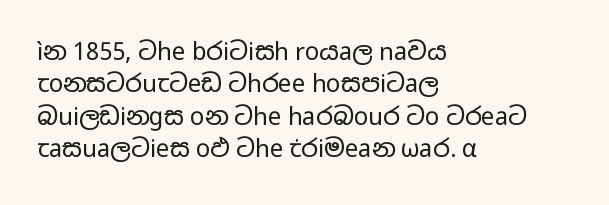
{"italic": "no", "bold": "no", "underline": "no", "align": "left", "line_spacing": "normal", "line_spacing_ratio": 1.35, "letter_spacing": "normal", "letter_spacing_em": 0.0, "glyph_px": 24}
